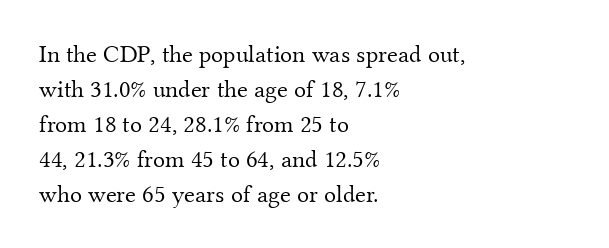
Nobody drew a line under any word here. The passage is arranged the way most books set body copy — flush left. Is the stroke heavy? The answer is a plain regular-or-lighter. Nobody touched the tracking dial on this one. A roman cut, with each character standing at attention. The space between consecutive lines is moderate.
